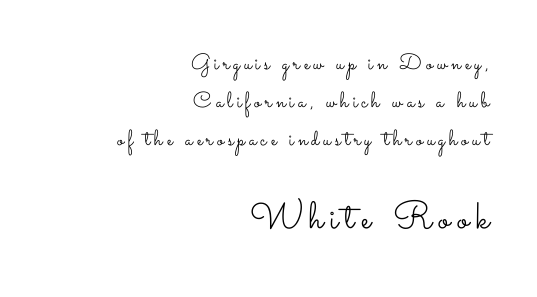
Q: Is the text bold? A: No.
Q: Is the text italic (slanted)? A: Yes.
Q: Is the text underlined? A: No.
Q: How is the paragraph aligned? A: Right-aligned.
Q: Which block of text is set in a larger size, the first (top) or the second (bottom)? A: The second (bottom) one.
Q: Width (condensed, normal, or wide)? A: Wide.
Q: Stroke contrast? A: Low.
Q: x-height? A: Small.
Q: Monospaced? A: No.
